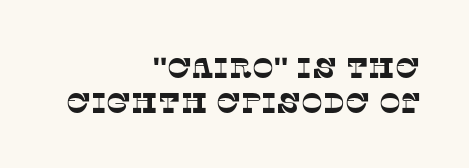
The typesetter chose a ragged-left arrangement here. Decoration check: the copy has no underline. Small tapered or slab feet sit at the stroke ends, so this counts as serif. Characters follow at the spacing the type designer built in. These lines are rendered in a variable-pitch font.
